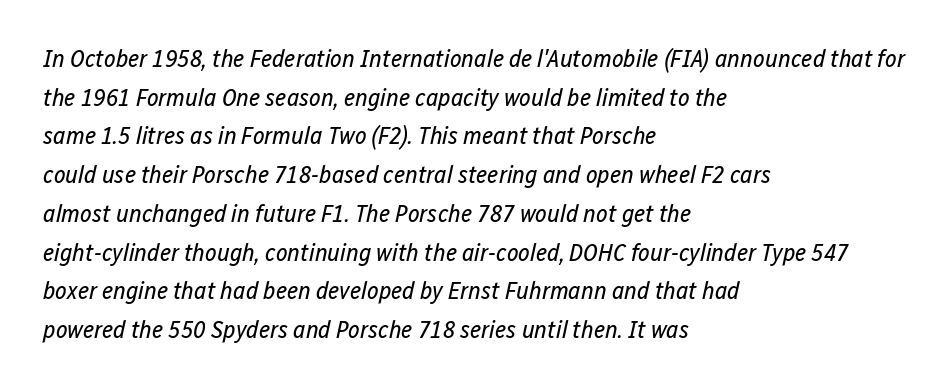
The image shows 25 px text type, italic (leaning right); set left-aligned, normal line spacing (1.55x), normal letter spacing, not underlined.
